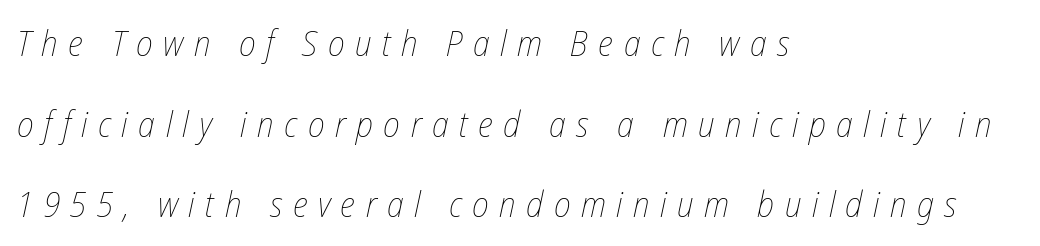
{"italic": "yes", "lean": "right", "slant_degrees": 12, "bold": "no", "weight": "thin", "width": "condensed", "stroke_contrast": "low", "x_height": "medium", "monospaced": "no", "underline": "no", "align": "left", "line_spacing": "loose", "line_spacing_ratio": 2.24, "letter_spacing": "wide", "letter_spacing_em": 0.29, "glyph_px": 36}
